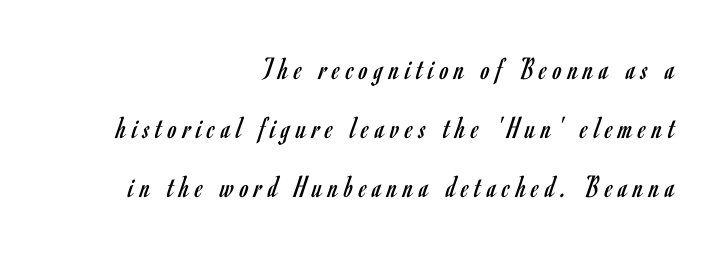
Line ends are locked; line starts wander. Letterform terminals end flat and unadorned throughout the passage. Proportional: the letters do not fall into vertical columns. Summary of weight: not heavy and not bold. Quick note: underline off.
